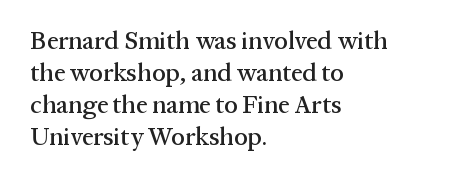
Q: Is the text italic (slanted)? A: No, it is upright.
Q: Is the text underlined? A: No.
Q: How is the paragraph aligned? A: Left-aligned.
Q: Is the spacing between letters normal or unusually wide? A: Normal.
Q: Is the spacing between lines tight, normal or loose? A: Normal.
